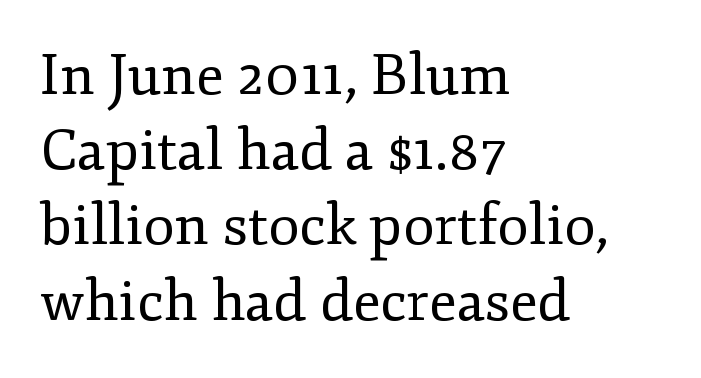
{"serif": "yes", "italic": "no", "bold": "no", "weight": "regular", "width": "normal", "stroke_contrast": "low", "x_height": "small", "monospaced": "no", "underline": "no", "align": "left", "line_spacing": "normal", "line_spacing_ratio": 1.32, "letter_spacing": "normal", "letter_spacing_em": 0.0, "glyph_px": 57}
